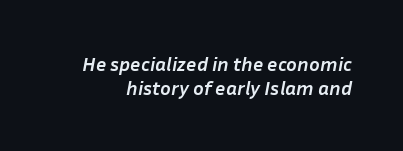
You could call the tracking neutral — neither tight nor loose. Nobody drew a line under any word here. Does the weight exceed regular? Yes, all the way to bold. The whole block is typeset with a tilt.
